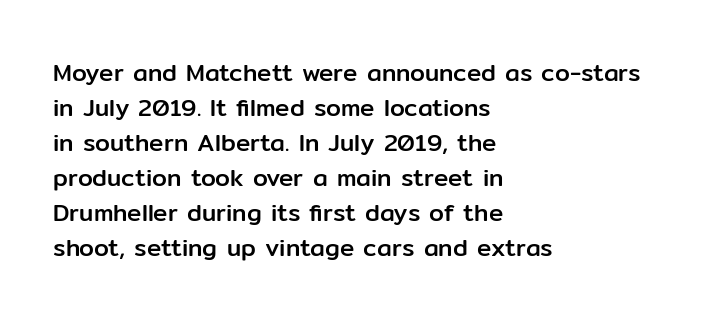
Style check: upright. The designer left line spacing at the default. Casual observation: everything's shoved over to the left. Tracking here is standard; glyphs follow each other at the usual distance. The foot of each line stays bare and open.
